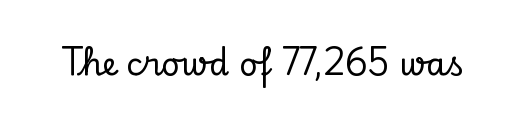
{"italic": "no", "width": "normal", "stroke_contrast": "low", "x_height": "small", "monospaced": "no", "underline": "no", "letter_spacing": "normal", "letter_spacing_em": 0.0, "glyph_px": 32}
